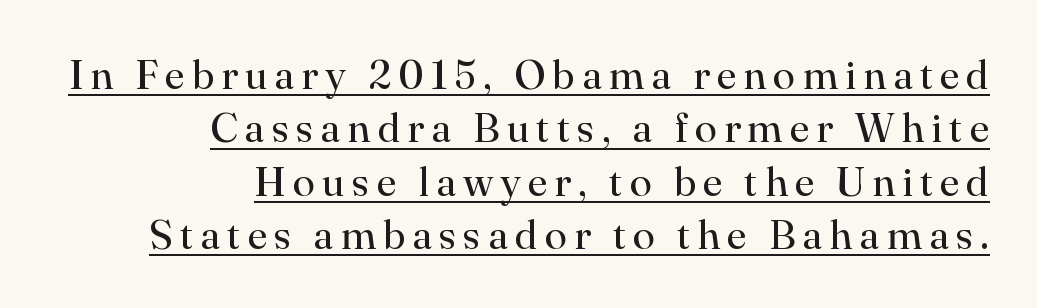
Q: Is the text bold? A: No.
Q: Is the text italic (slanted)? A: No, it is upright.
Q: Is the typeface a serif or a sans-serif typeface? A: Serif.
Q: Is the text underlined? A: Yes.
Q: How is the paragraph aligned? A: Right-aligned.
Q: Is the spacing between lines tight, normal or loose? A: Normal.
Q: Width (condensed, normal, or wide)? A: Normal.
Q: Stroke contrast? A: High.
Q: x-height? A: Small.
Q: Monospaced? A: No.
